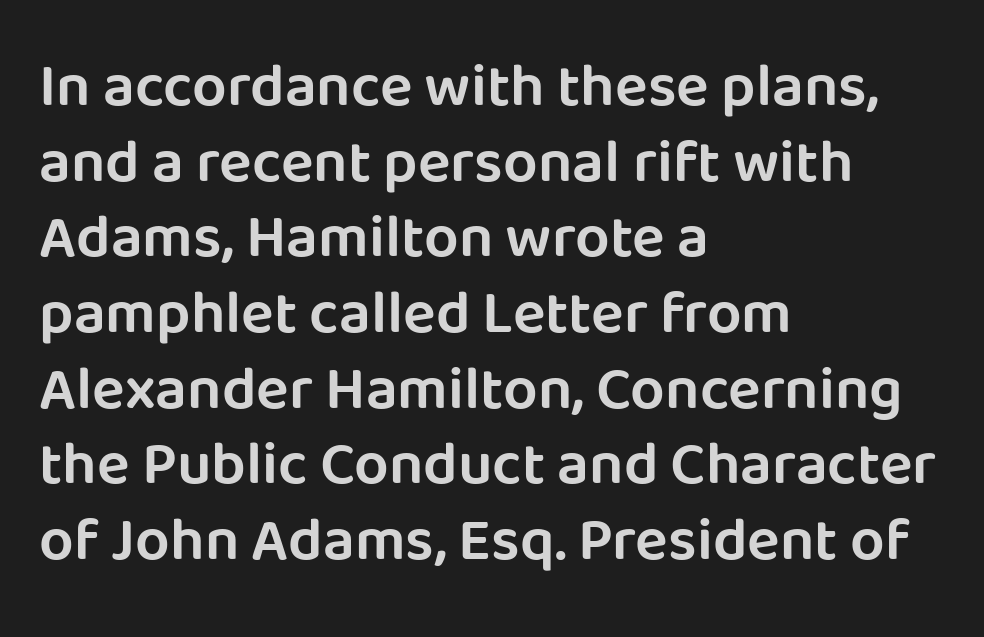
Q: Is the text bold? A: Semi-bold.
Q: Is the text italic (slanted)? A: No, it is upright.
Q: Is the typeface a serif or a sans-serif typeface? A: Sans-serif.
Q: Is the text underlined? A: No.
Q: How is the paragraph aligned? A: Left-aligned.
Q: Is the spacing between letters normal or unusually wide? A: Normal.
Q: Width (condensed, normal, or wide)? A: Normal.
Q: Stroke contrast? A: Low.
Q: x-height? A: Large.
Q: Monospaced? A: No.
